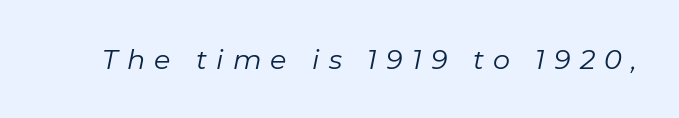
The image shows 27 px text type, italic (leaning right); set unusually wide letter spacing (+0.34 em), not underlined.
